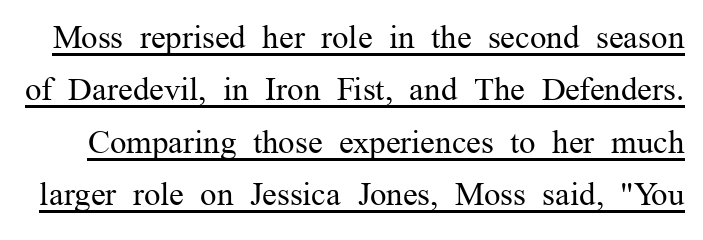
Note: serifs present on the glyphs. The typography opts for an upright posture over an oblique one. How are the letters spaced? Ordinarily, with no added tracking. The passage shown is typed in a proportional face where columns would drift. Heaviness? Minimal to ordinary, like unemphasized prose. Line spacing here is normal.
